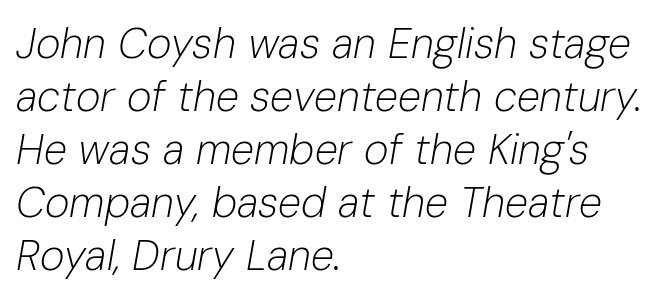
The image shows 42 px light type, italic (leaning right); set left-aligned, normal line spacing (1.26x), normal letter spacing, not underlined; low stroke contrast and a medium x-height.
